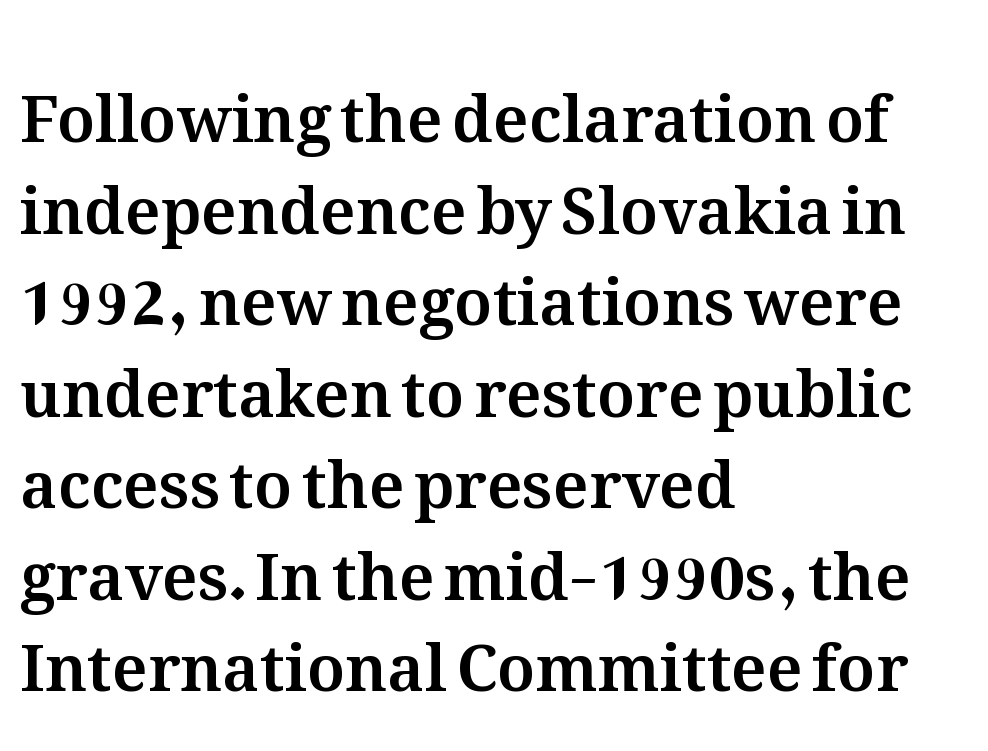
Q: Is the text italic (slanted)? A: No, it is upright.
Q: Is the text underlined? A: No.
Q: How is the paragraph aligned? A: Left-aligned.
Q: Is the spacing between letters normal or unusually wide? A: Normal.
Q: Is the spacing between lines tight, normal or loose? A: Normal.
Q: Width (condensed, normal, or wide)? A: Normal.
Q: Stroke contrast? A: Medium.
Q: x-height? A: Medium.
Q: Monospaced? A: No.
